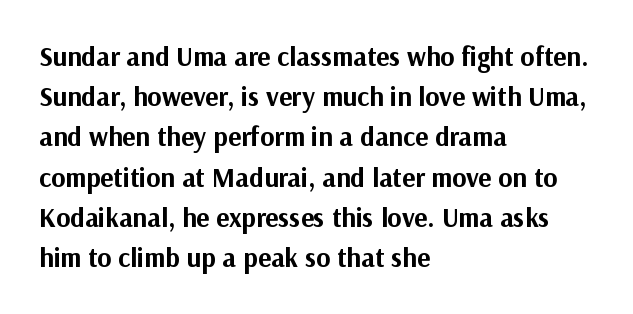
{"italic": "no", "bold": "yes", "underline": "no", "align": "left", "line_spacing": "normal", "line_spacing_ratio": 1.49, "letter_spacing": "normal", "letter_spacing_em": 0.0, "glyph_px": 27}
